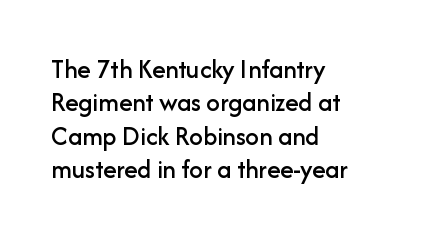
Q: Is the text italic (slanted)? A: No, it is upright.
Q: Is the text underlined? A: No.
Q: How is the paragraph aligned? A: Left-aligned.
Q: Is the spacing between letters normal or unusually wide? A: Normal.
